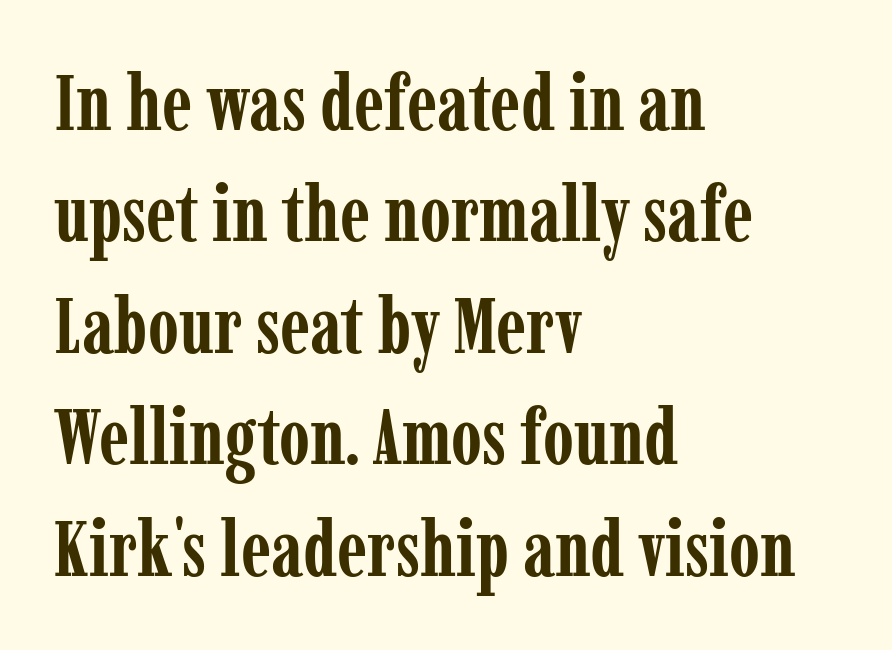
Notice how the passage keeps a crisp vertical edge on the left only. Any mark beneath the type? The region is blank. Little horizontal feet cap the strokes, marking this as serif type. Proportional: the letters do not fall into vertical columns.
